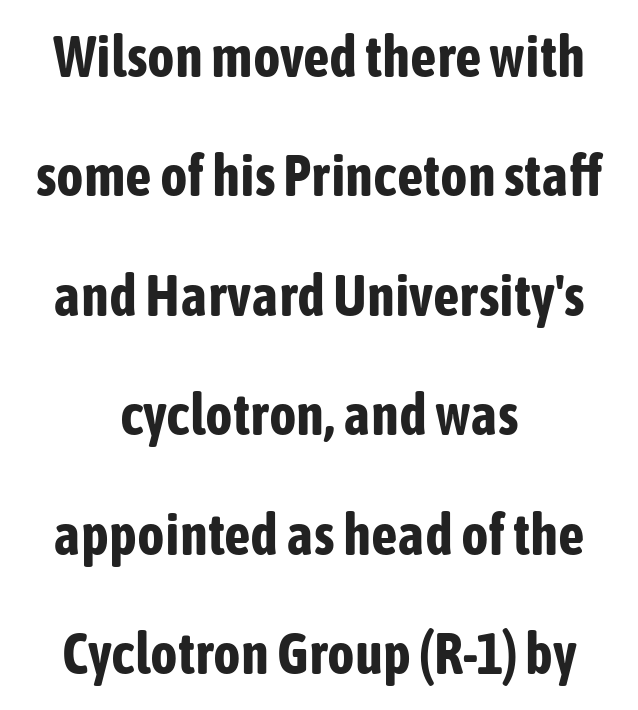
The image shows 58 px bold, condensed sans-serif type, upright; set centered, loose line spacing (2.06x), normal letter spacing, not underlined; low stroke contrast and a medium x-height.
